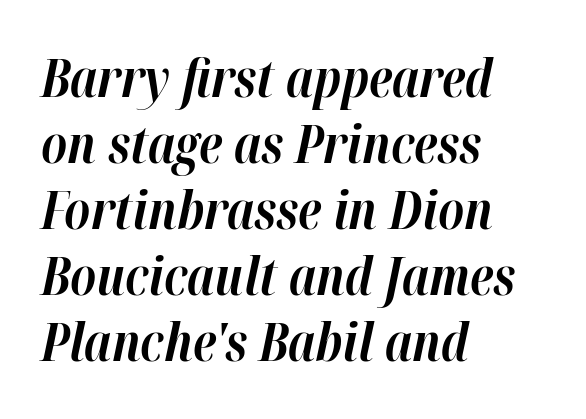
Q: Is the text bold? A: Yes.
Q: Is the text italic (slanted)? A: Yes, it leans right by about 12 degrees.
Q: Is the text underlined? A: No.
Q: How is the paragraph aligned? A: Left-aligned.
Q: Is the spacing between letters normal or unusually wide? A: Normal.
Q: Is the spacing between lines tight, normal or loose? A: Normal.
Q: Width (condensed, normal, or wide)? A: Normal.
Q: Stroke contrast? A: High.
Q: x-height? A: Medium.
Q: Monospaced? A: No.
